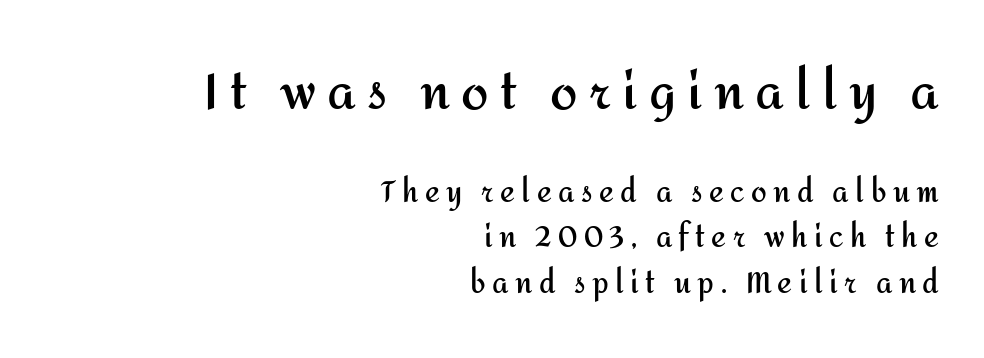
The image shows 49 px semibold sans-serif type, upright; set right-aligned, normal line spacing (1.64x), unusually wide letter spacing (+0.23 em), not underlined; the first (top) block is 1.75x larger; medium stroke contrast and a medium x-height.
